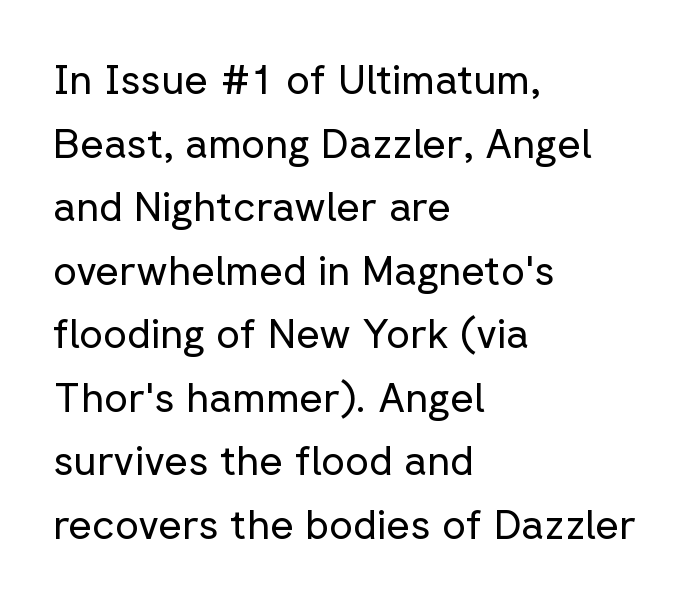
Q: Is the text bold? A: No.
Q: Is the text italic (slanted)? A: No, it is upright.
Q: Is the typeface a serif or a sans-serif typeface? A: Sans-serif.
Q: Is the text underlined? A: No.
Q: How is the paragraph aligned? A: Left-aligned.
Q: Is the spacing between letters normal or unusually wide? A: Normal.
Q: Is the spacing between lines tight, normal or loose? A: Normal.
Q: Width (condensed, normal, or wide)? A: Normal.
Q: Stroke contrast? A: Low.
Q: x-height? A: Medium.
Q: Monospaced? A: No.
